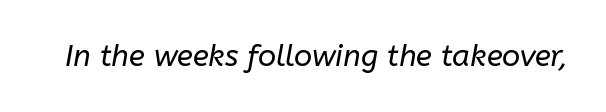
The image shows 30 px regular-weight type, italic (leaning right); set normal letter spacing, not underlined; low stroke contrast and a medium x-height.
